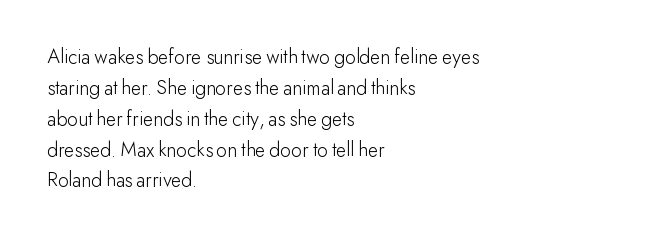
Q: Is the text bold? A: No.
Q: Is the text italic (slanted)? A: No, it is upright.
Q: Is the text underlined? A: No.
Q: How is the paragraph aligned? A: Left-aligned.
Q: Is the spacing between letters normal or unusually wide? A: Normal.
Q: Is the spacing between lines tight, normal or loose? A: Normal.
